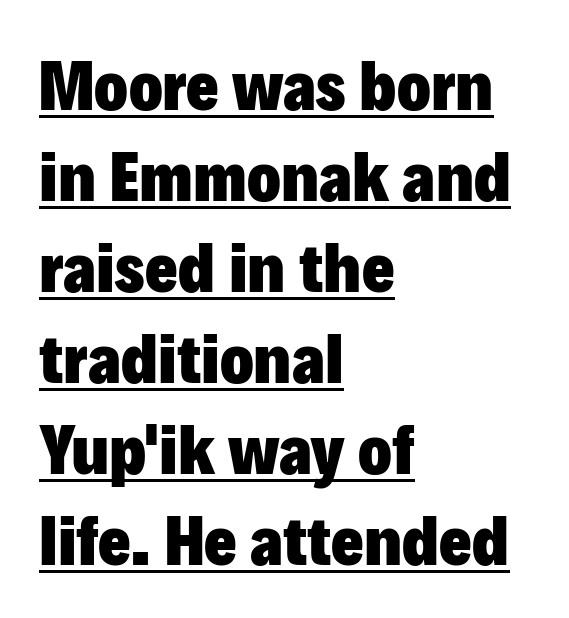
{"serif": "no", "italic": "no", "bold": "yes", "weight": "heavy", "width": "normal", "stroke_contrast": "low", "x_height": "medium", "monospaced": "no", "underline": "yes", "align": "left", "line_spacing": "normal", "line_spacing_ratio": 1.3, "letter_spacing": "normal", "letter_spacing_em": 0.0, "glyph_px": 70}
